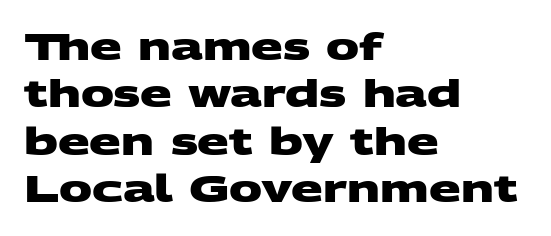
The image shows 37 px heavy, wide sans-serif type; set left-aligned, normal line spacing (1.28x), normal letter spacing, not underlined; medium stroke contrast and a large x-height.
